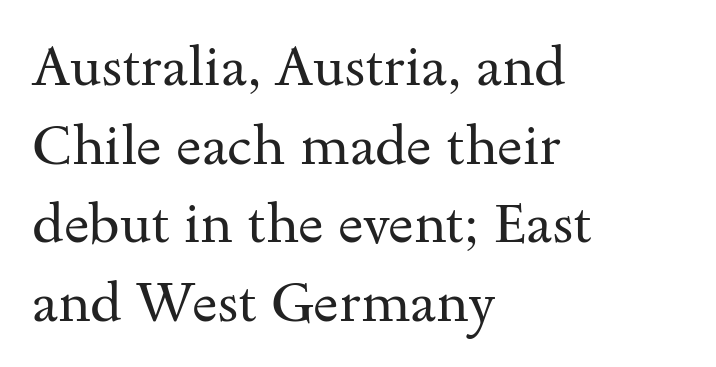
Q: Is the text bold? A: No.
Q: Is the text italic (slanted)? A: No, it is upright.
Q: Is the typeface a serif or a sans-serif typeface? A: Serif.
Q: Is the text underlined? A: No.
Q: How is the paragraph aligned? A: Left-aligned.
Q: Is the spacing between letters normal or unusually wide? A: Normal.
Q: Is the spacing between lines tight, normal or loose? A: Normal.
Q: Width (condensed, normal, or wide)? A: Wide.
Q: Stroke contrast? A: Medium.
Q: x-height? A: Small.
Q: Monospaced? A: No.
